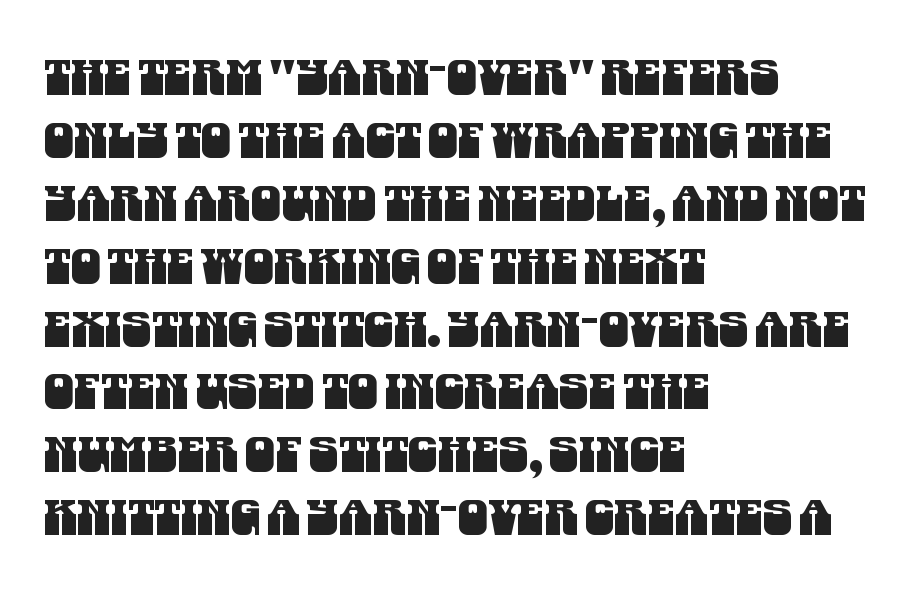
{"serif": "no", "width": "condensed", "stroke_contrast": "medium", "x_height": "large", "monospaced": "no", "underline": "no", "align": "left", "line_spacing": "normal", "line_spacing_ratio": 1.31, "letter_spacing": "normal", "letter_spacing_em": 0.0, "glyph_px": 48}
